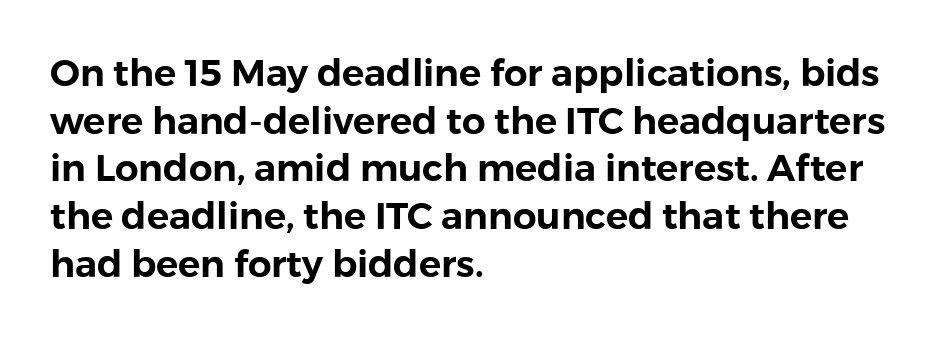
{"serif": "no", "italic": "no", "width": "normal", "x_height": "medium", "monospaced": "no", "underline": "no", "align": "left", "line_spacing": "normal", "line_spacing_ratio": 1.29, "letter_spacing": "normal", "letter_spacing_em": 0.0, "glyph_px": 37}
